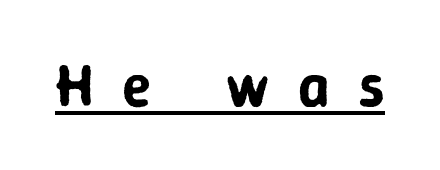
{"serif": "no", "italic": "no", "width": "normal", "stroke_contrast": "low", "x_height": "medium", "monospaced": "no", "underline": "yes", "letter_spacing": "wide", "letter_spacing_em": 0.48, "glyph_px": 61}
